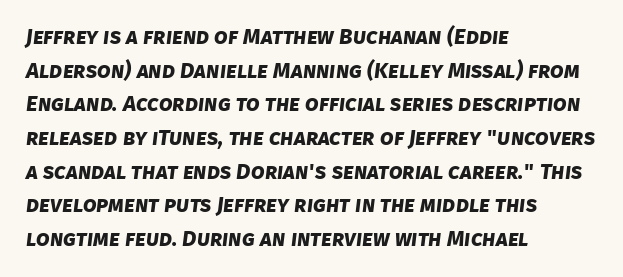
The image shows 22 px bold type; set left-aligned, normal line spacing (1.53x), normal letter spacing, not underlined.
